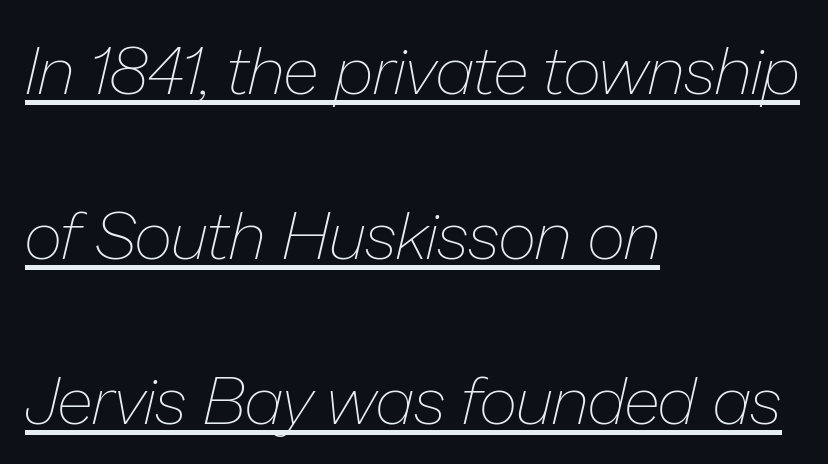
The passage shown is underscored from start to finish. Caption: standard tracking, unaltered. Airy leading. One-word summary of the alignment: left.
